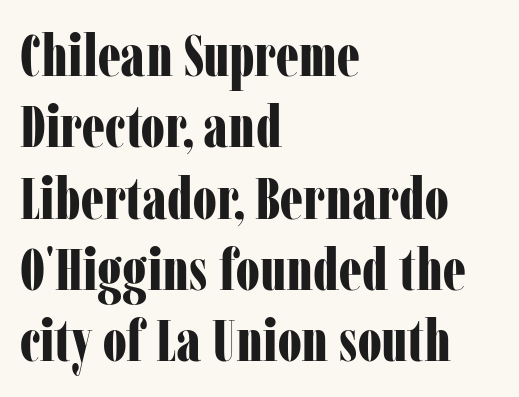
Do the characters align in a grid? No, the font is proportional. The gaps between neighbouring characters are ordinary and unremarkable. A full-strength bold gives these letters their thick strokes. A typesetter would label this face a serif. Posture: vertical.
